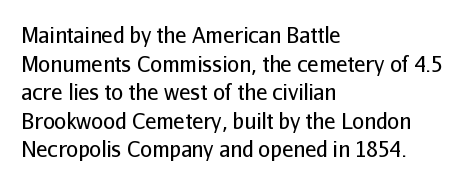
Q: Is the text bold? A: No.
Q: Is the text italic (slanted)? A: No, it is upright.
Q: Is the text underlined? A: No.
Q: How is the paragraph aligned? A: Left-aligned.
Q: Is the spacing between letters normal or unusually wide? A: Normal.
Q: Is the spacing between lines tight, normal or loose? A: Normal.
